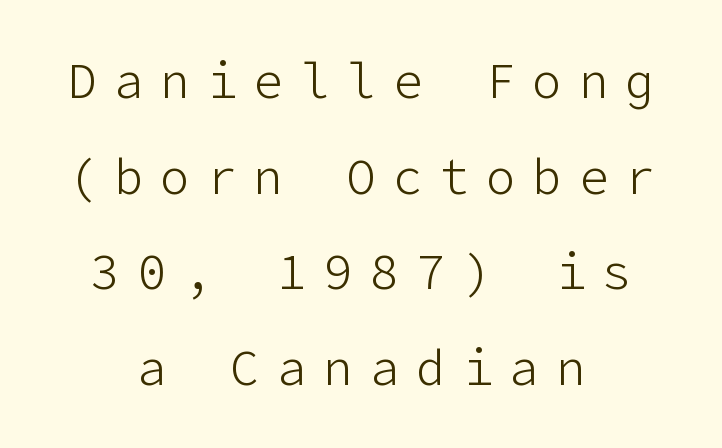
The image shows 49 px light sans-serif type, upright; set centered, loose line spacing (1.95x), unusually wide letter spacing (+0.35 em), not underlined; low stroke contrast and a medium x-height.
